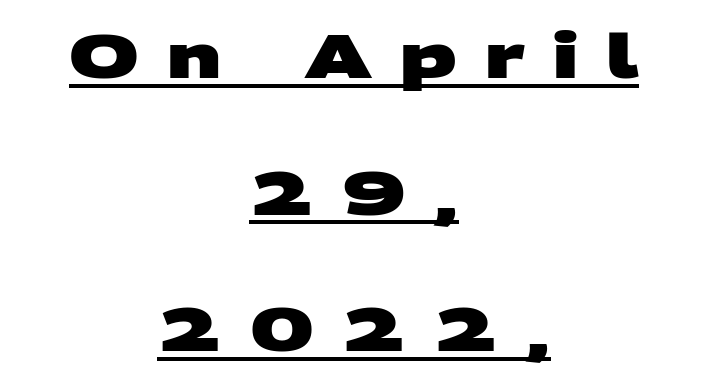
The image shows 61 px heavy, wide sans-serif type; set centered, loose line spacing (2.24x), unusually wide letter spacing (+0.46 em), underlined; medium stroke contrast and a large x-height.
